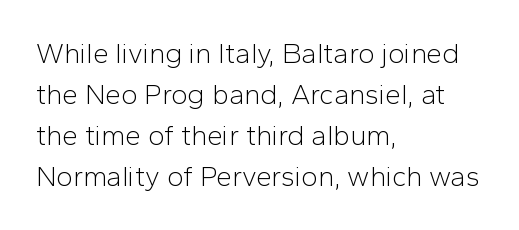
{"serif": "no", "italic": "no", "bold": "no", "weight": "light", "width": "normal", "stroke_contrast": "low", "x_height": "medium", "monospaced": "no", "underline": "no", "align": "left", "line_spacing": "normal", "line_spacing_ratio": 1.47, "letter_spacing": "normal", "letter_spacing_em": 0.0, "glyph_px": 28}
